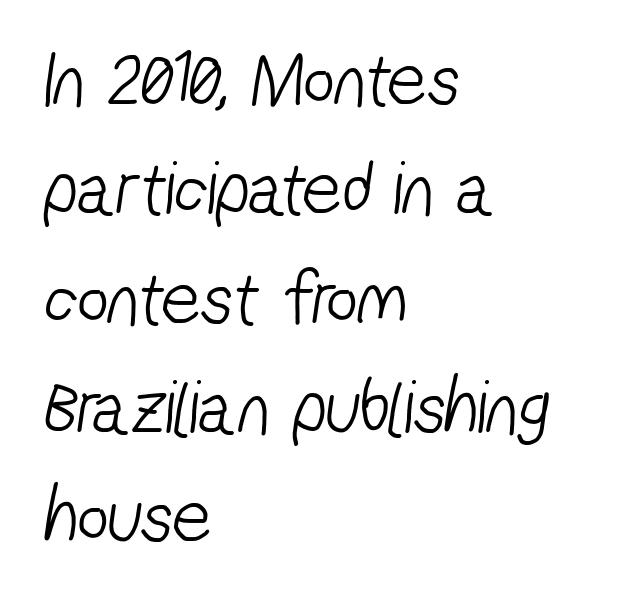
The type is set solid horizontally, with unmodified tracking. Descenders hang freely into open space. The rendering uses natural spacing where letterforms have individual widths. Caption: multi-line text, flush left, ragged right. Compared with typical paragraphs, the rows here are spaced about the same. No extra ink here — the face is not bold.
